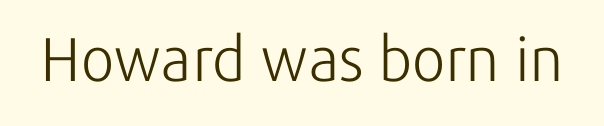
Q: Is the text bold? A: No.
Q: Is the text italic (slanted)? A: No, it is upright.
Q: Is the typeface a serif or a sans-serif typeface? A: Sans-serif.
Q: Is the text underlined? A: No.
Q: Is the spacing between letters normal or unusually wide? A: Normal.
Q: Width (condensed, normal, or wide)? A: Normal.
Q: Stroke contrast? A: Low.
Q: x-height? A: Medium.
Q: Monospaced? A: No.
